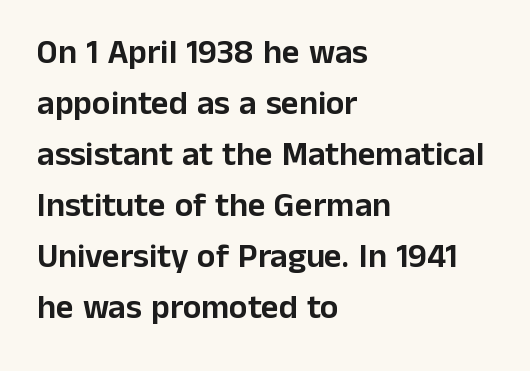
Q: Is the text italic (slanted)? A: No, it is upright.
Q: Is the typeface a serif or a sans-serif typeface? A: Sans-serif.
Q: Is the text underlined? A: No.
Q: How is the paragraph aligned? A: Left-aligned.
Q: Is the spacing between letters normal or unusually wide? A: Normal.
Q: Is the spacing between lines tight, normal or loose? A: Normal.
Q: Width (condensed, normal, or wide)? A: Normal.
Q: Stroke contrast? A: Low.
Q: x-height? A: Medium.
Q: Monospaced? A: No.
